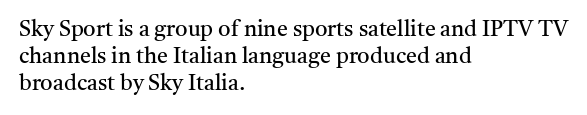
The image shows 22 px text type, upright; set left-aligned, line spacing 1.22x, normal letter spacing, not underlined.
